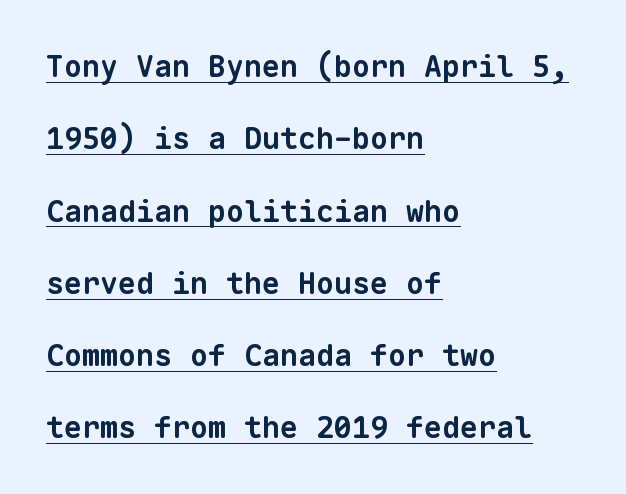
Each new line begins a long way beneath the previous one. A full-strength bold gives these letters their thick strokes. The paragraph shown leans on its left margin. Monospaced: the letters line up in strict vertical columns. The face used here appears with an underline applied. This sample uses a sans-serif face.
